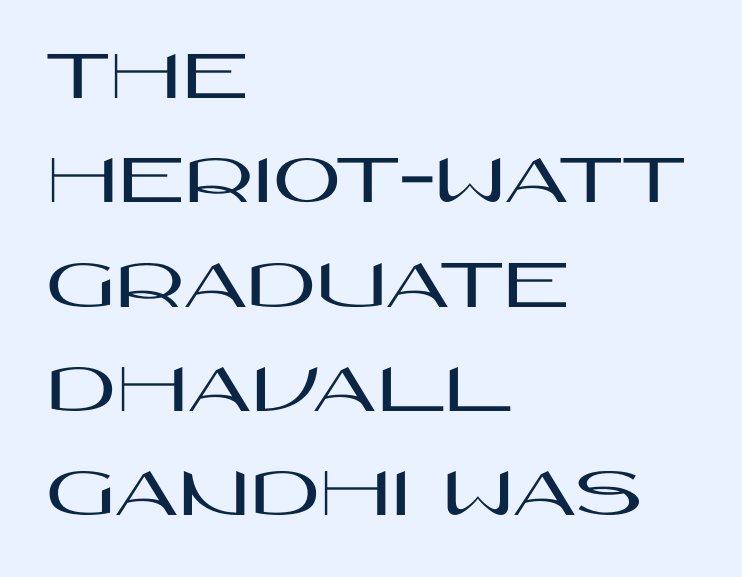
{"serif": "no", "italic": "no", "width": "wide", "stroke_contrast": "high", "x_height": "large", "monospaced": "no", "underline": "no", "align": "left", "line_spacing": "normal", "line_spacing_ratio": 1.41, "letter_spacing": "normal", "letter_spacing_em": 0.0, "glyph_px": 74}
